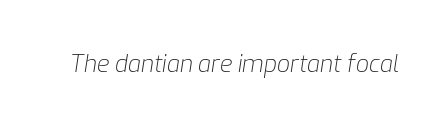
{"italic": "yes", "lean": "right", "slant_degrees": 9, "bold": "no", "underline": "no", "letter_spacing": "normal", "letter_spacing_em": 0.0, "glyph_px": 23}
